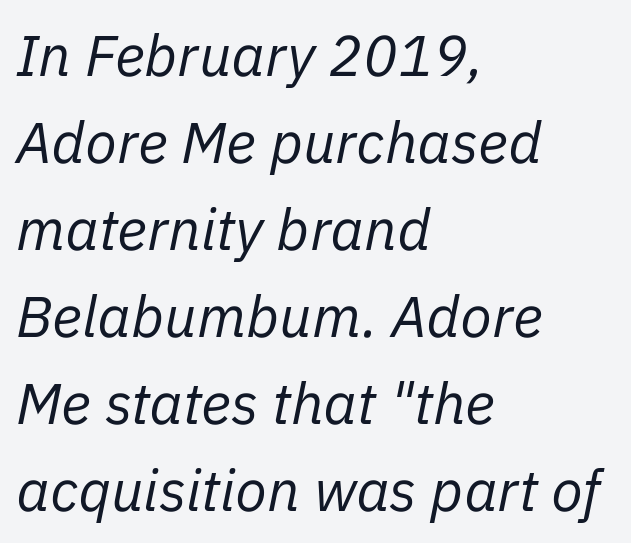
The gaps between neighbouring characters are ordinary and unremarkable. How would I describe the line gaps? Plain and ordinary. A student would call this left alignment; a typographer would say flush left, rag right. The face looks like a standard text weight, possibly lighter.
